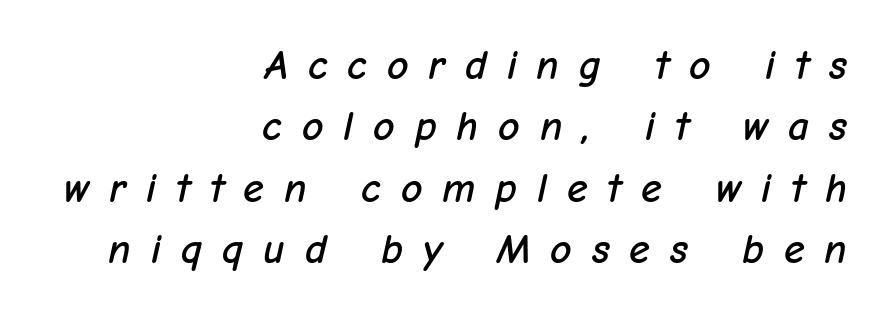
{"italic": "yes", "lean": "right", "slant_degrees": 12, "width": "normal", "stroke_contrast": "low", "x_height": "medium", "monospaced": "no", "underline": "no", "align": "right", "line_spacing": "normal", "line_spacing_ratio": 1.46, "letter_spacing": "wide", "letter_spacing_em": 0.47, "glyph_px": 42}
